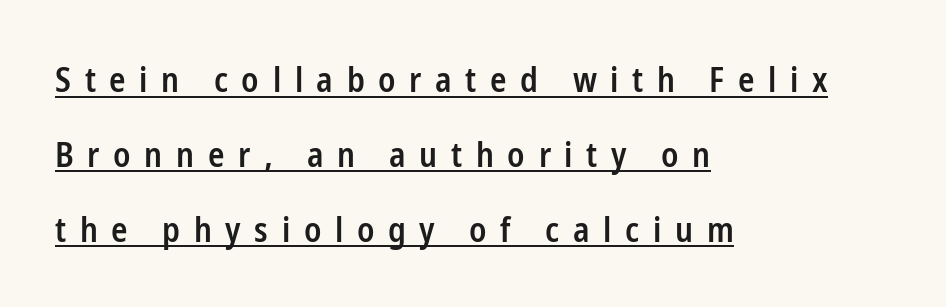
The image shows 34 px semibold, condensed sans-serif type, upright; set left-aligned, loose line spacing (2.2x), unusually wide letter spacing (+0.4 em), underlined; low stroke contrast and a medium x-height.
